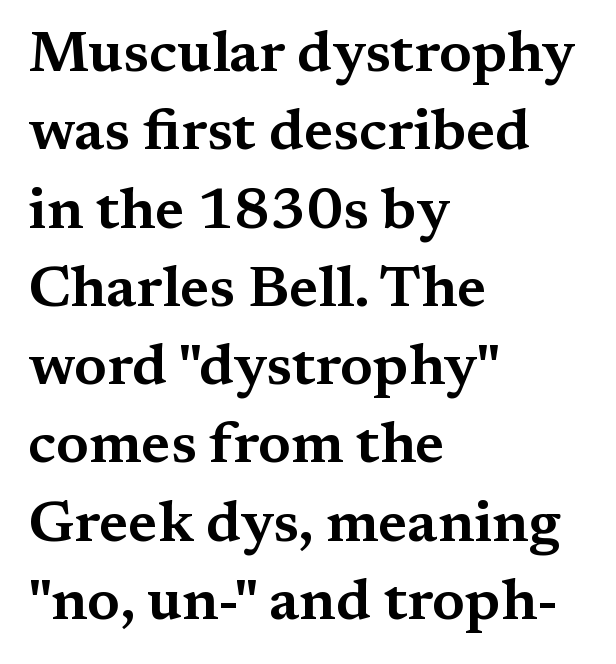
Q: Is the text italic (slanted)? A: No, it is upright.
Q: Is the typeface a serif or a sans-serif typeface? A: Serif.
Q: Is the text underlined? A: No.
Q: How is the paragraph aligned? A: Left-aligned.
Q: Is the spacing between letters normal or unusually wide? A: Normal.
Q: Is the spacing between lines tight, normal or loose? A: Normal.
Q: Width (condensed, normal, or wide)? A: Wide.
Q: Stroke contrast? A: Medium.
Q: x-height? A: Medium.
Q: Monospaced? A: No.
